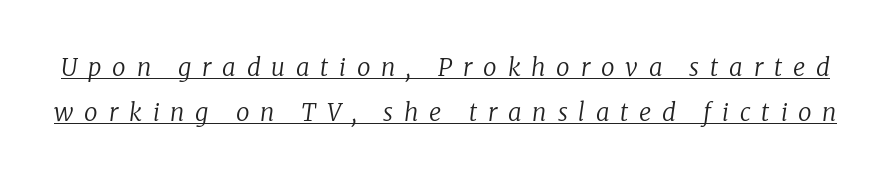
The letters are spread apart with noticeably loose tracking. Letters have the restrained weight of plain body copy at most. Emphasis is given by a line drawn under the lettering. Notice how the stems are inclined rather than vertical — that's the hallmark of italics.
